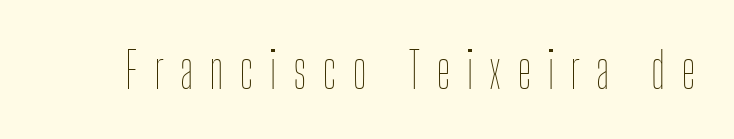
{"italic": "no", "bold": "no", "weight": "thin", "width": "condensed", "stroke_contrast": "low", "x_height": "medium", "monospaced": "no", "underline": "no", "letter_spacing": "wide", "letter_spacing_em": 0.31, "glyph_px": 50}
